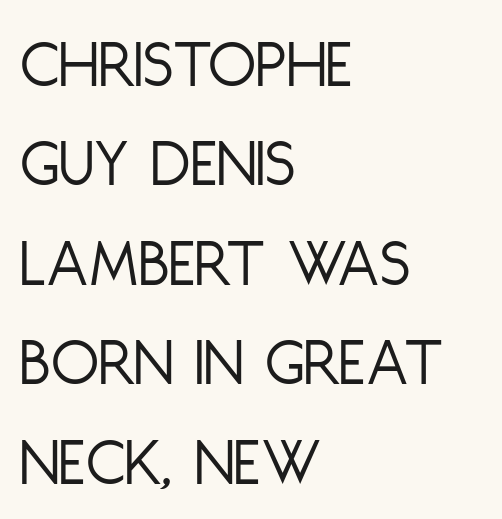
{"serif": "no", "italic": "no", "bold": "no", "weight": "light", "width": "condensed", "stroke_contrast": "low", "x_height": "large", "monospaced": "no", "underline": "no", "align": "left", "line_spacing": "normal", "line_spacing_ratio": 1.42, "letter_spacing": "normal", "letter_spacing_em": 0.0, "glyph_px": 70}
